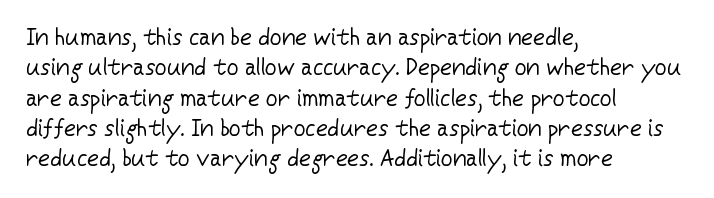
Q: Is the text bold? A: No.
Q: Is the text italic (slanted)? A: No, it is upright.
Q: Is the text underlined? A: No.
Q: How is the paragraph aligned? A: Left-aligned.
Q: Is the spacing between letters normal or unusually wide? A: Normal.
Q: Is the spacing between lines tight, normal or loose? A: Normal.
